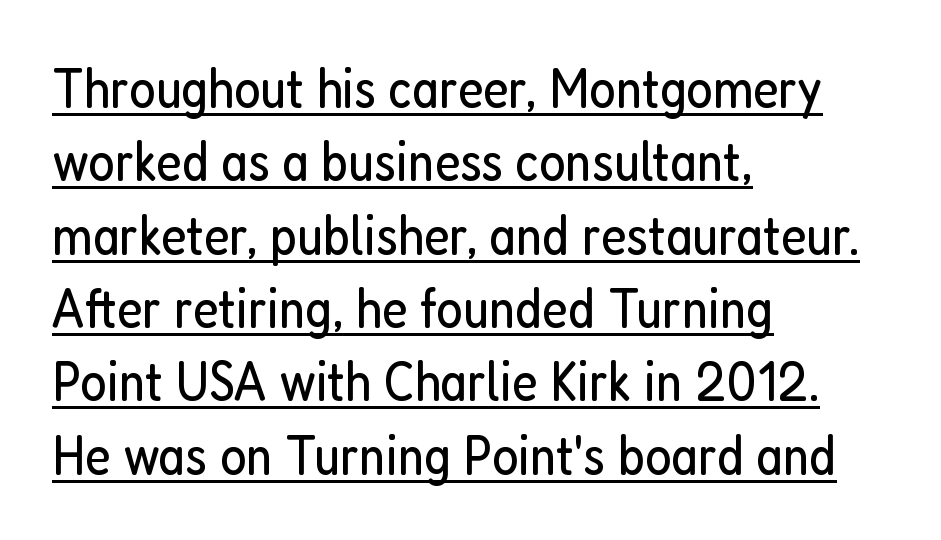
{"serif": "no", "italic": "no", "bold": "no", "weight": "regular", "width": "condensed", "stroke_contrast": "low", "x_height": "medium", "monospaced": "no", "underline": "yes", "align": "left", "line_spacing": "normal", "line_spacing_ratio": 1.31, "letter_spacing": "normal", "letter_spacing_em": 0.0, "glyph_px": 56}
